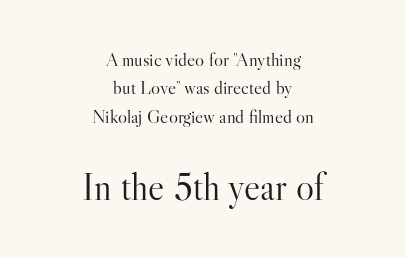
Q: Is the text bold? A: No.
Q: Is the text italic (slanted)? A: No, it is upright.
Q: Is the typeface a serif or a sans-serif typeface? A: Serif.
Q: Is the text underlined? A: No.
Q: How is the paragraph aligned? A: Centered.
Q: Is the spacing between letters normal or unusually wide? A: Normal.
Q: Is the spacing between lines tight, normal or loose? A: Normal.
Q: Which block of text is set in a larger size, the first (top) or the second (bottom)? A: The second (bottom) one.
Q: Width (condensed, normal, or wide)? A: Normal.
Q: Stroke contrast? A: High.
Q: x-height? A: Small.
Q: Monospaced? A: No.
